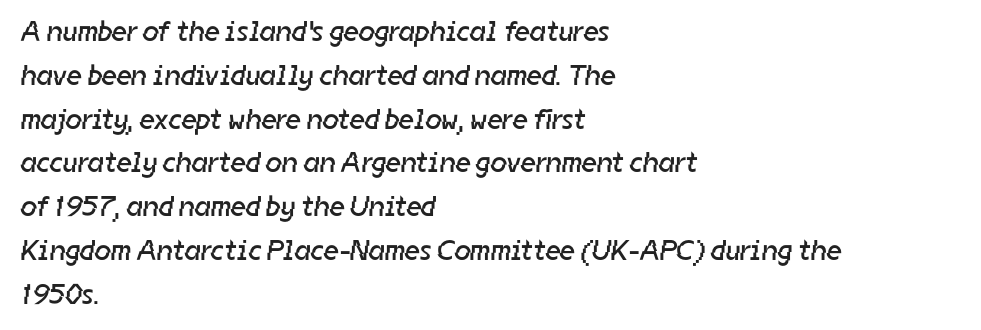
The image shows 29 px regular-weight sans-serif type; set left-aligned, normal line spacing (1.51x), normal letter spacing, not underlined; low stroke contrast and a medium x-height.
